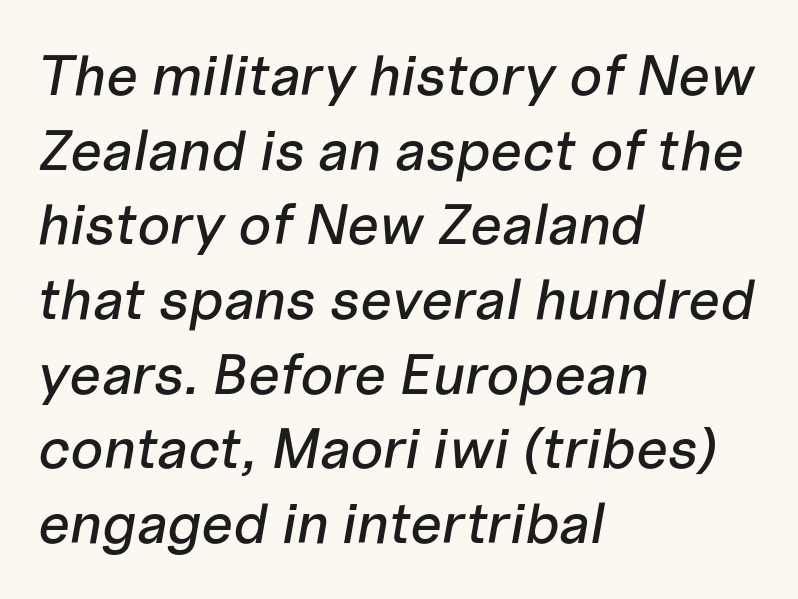
Summary of vertical rhythm: regular, with standard interline spacing. A typesetter would call this zero additional tracking. This is oblique type, the kind used for emphasis or titles. The specimen omits any rule beneath the text block's lines.
